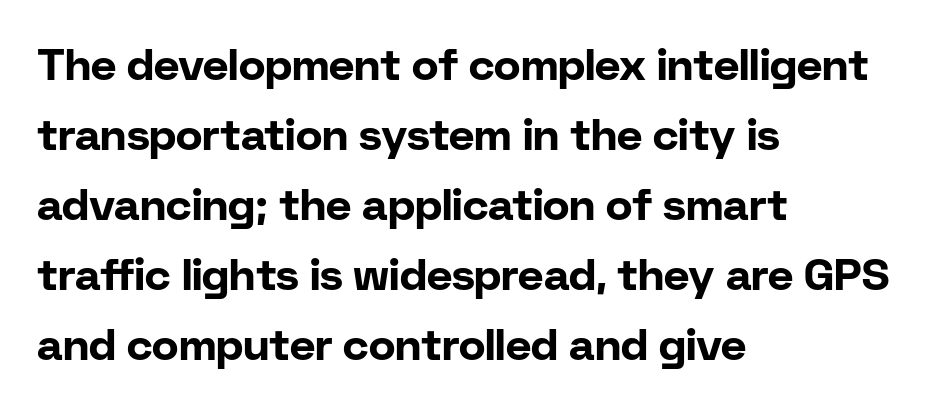
Q: Is the text bold? A: Yes.
Q: Is the text italic (slanted)? A: No, it is upright.
Q: Is the typeface a serif or a sans-serif typeface? A: Sans-serif.
Q: Is the text underlined? A: No.
Q: How is the paragraph aligned? A: Left-aligned.
Q: Is the spacing between letters normal or unusually wide? A: Normal.
Q: Is the spacing between lines tight, normal or loose? A: Normal.
Q: Width (condensed, normal, or wide)? A: Normal.
Q: Stroke contrast? A: Low.
Q: x-height? A: Medium.
Q: Monospaced? A: No.
